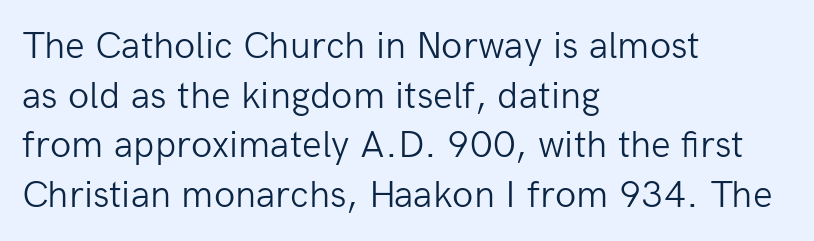
Typeset ragged right — the left edge is the straight one. Each row of text sits above clean, open space. The weight tops out at a normal text grade. Nobody touched the tracking dial on this one. This sample keeps an unexceptional amount of space between lines.
